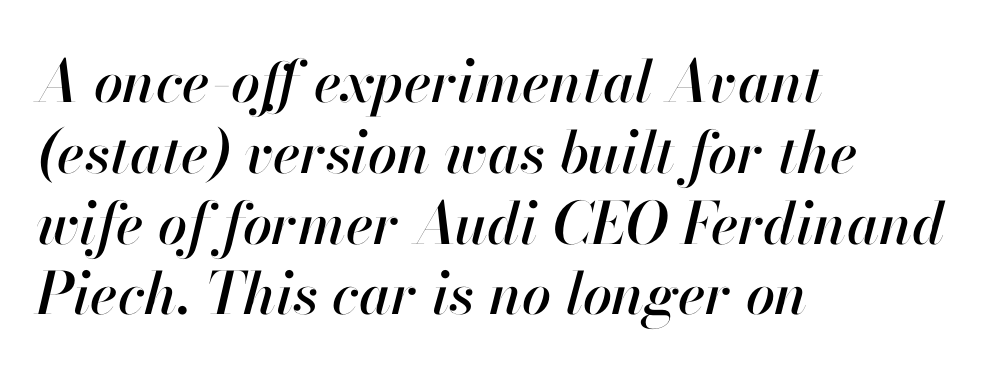
Q: Is the text italic (slanted)? A: Yes, it leans right by about 13 degrees.
Q: Is the text underlined? A: No.
Q: How is the paragraph aligned? A: Left-aligned.
Q: Is the spacing between letters normal or unusually wide? A: Normal.
Q: Width (condensed, normal, or wide)? A: Normal.
Q: Stroke contrast? A: High.
Q: x-height? A: Small.
Q: Monospaced? A: No.
